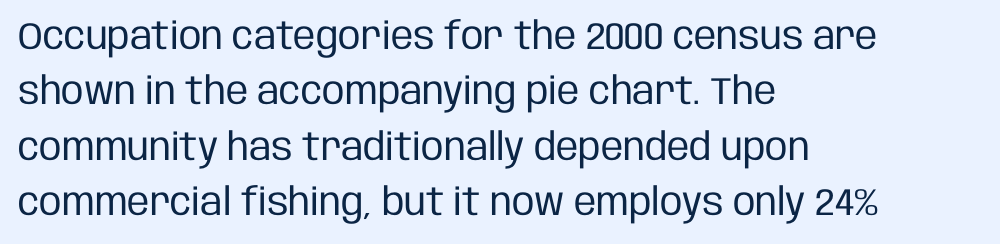
Q: Is the text bold? A: No.
Q: Is the text italic (slanted)? A: No, it is upright.
Q: Is the typeface a serif or a sans-serif typeface? A: Sans-serif.
Q: Is the text underlined? A: No.
Q: How is the paragraph aligned? A: Left-aligned.
Q: Is the spacing between letters normal or unusually wide? A: Normal.
Q: Is the spacing between lines tight, normal or loose? A: Normal.
Q: Width (condensed, normal, or wide)? A: Condensed.
Q: Stroke contrast? A: Low.
Q: x-height? A: Large.
Q: Monospaced? A: No.
